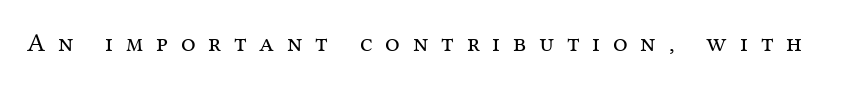
Each stroke keeps to a modest, everyday thickness or less. Letter spacing: wide. The string is rendered with underlining switched off. A typesetter would mark this as roman, not italic.
